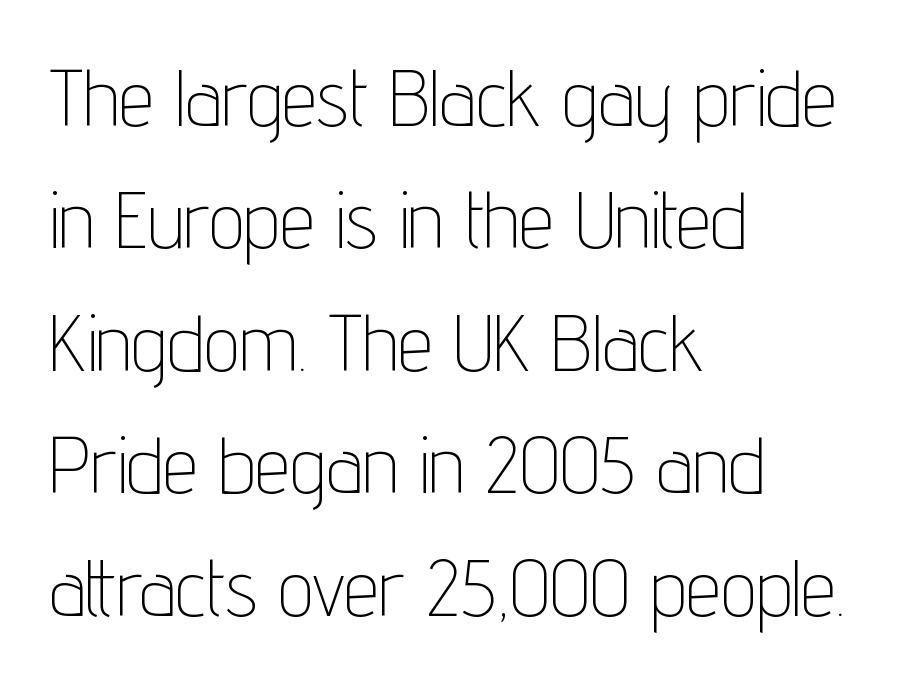
Tall strokes in this sample are plumb rather than angled. Weight: regular or lighter. You could not count columns in this text — the font is proportionally spaced. A typesetter would call this zero additional tracking. Descender tails drop into unmarked territory.
